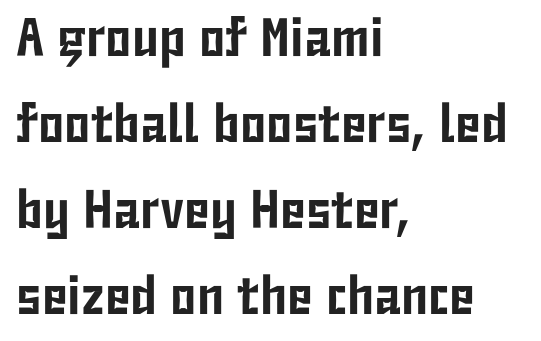
Tall strokes in this sample are plumb rather than angled. Between one letter and the next there's only the usual sliver of space. Note the varied advance widths — an 'i' is clearly narrower than an 'm'. A typesetter would call this leading conventional body-copy spacing.
